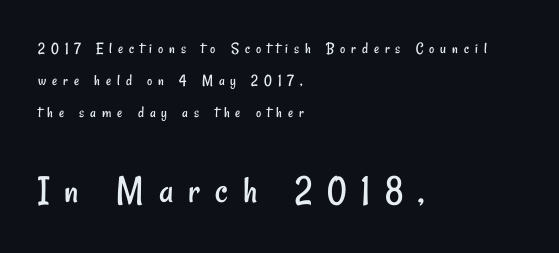
This rendering features lettering with no underline. Larger block? The one below; the one above is distinctly smaller. Leftover space on each line is placed entirely after the last word. In terms of leading, this rendering errs on the spacious side. On a weight scale, this lands at 450 or below.
